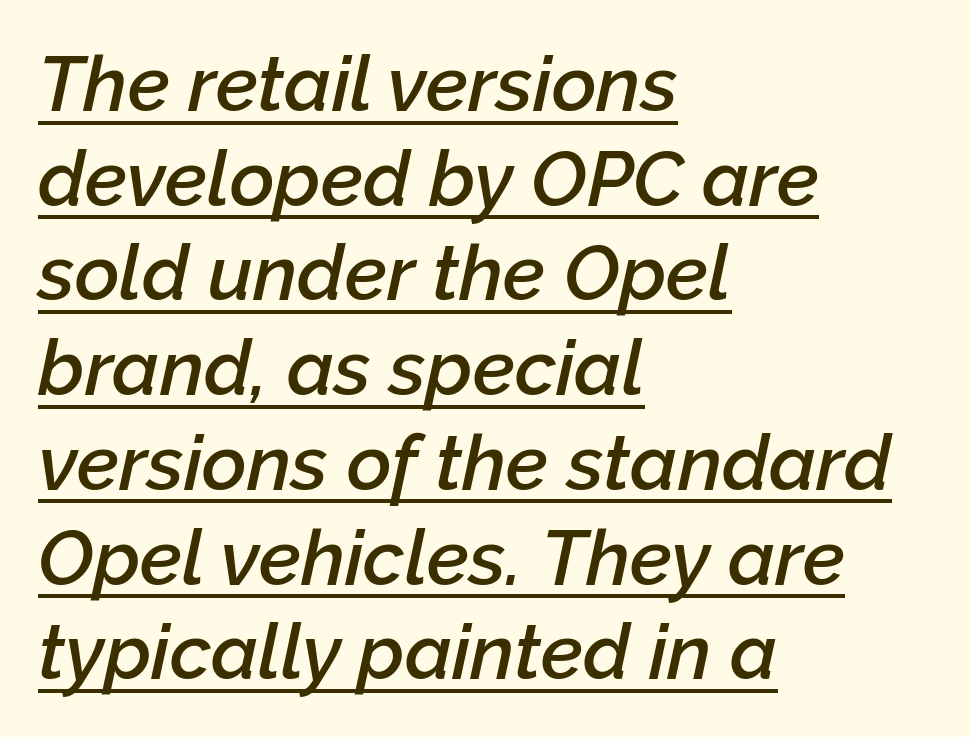
Q: Is the text bold? A: Semi-bold.
Q: Is the text italic (slanted)? A: Yes, it leans right by about 12 degrees.
Q: Is the text underlined? A: Yes.
Q: How is the paragraph aligned? A: Left-aligned.
Q: Is the spacing between letters normal or unusually wide? A: Normal.
Q: Width (condensed, normal, or wide)? A: Normal.
Q: Stroke contrast? A: Low.
Q: x-height? A: Medium.
Q: Monospaced? A: No.
